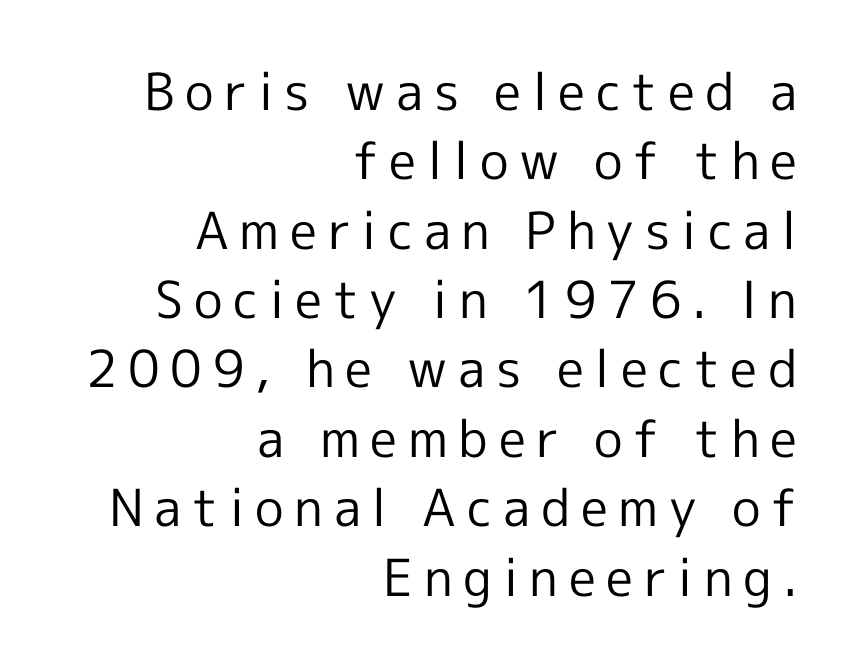
Caption: face not bold, strokes unweighted. The designer left line spacing at the default. Type style note: lacks serifs. Typeset ragged left — the right edge is the straight one.
